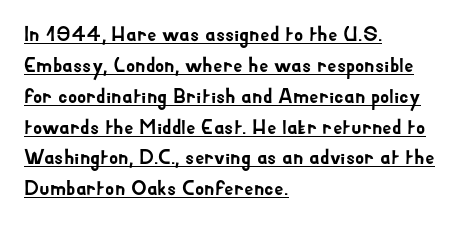
Q: Is the text italic (slanted)? A: No, it is upright.
Q: Is the text underlined? A: Yes.
Q: How is the paragraph aligned? A: Left-aligned.
Q: Is the spacing between letters normal or unusually wide? A: Normal.
Q: Is the spacing between lines tight, normal or loose? A: Normal.
